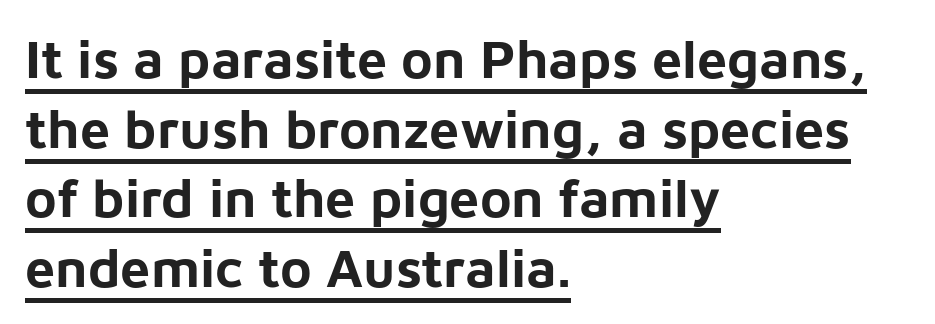
The image shows 54 px bold sans-serif type, upright; set left-aligned, normal line spacing (1.29x), normal letter spacing, underlined; low stroke contrast and a medium x-height.
